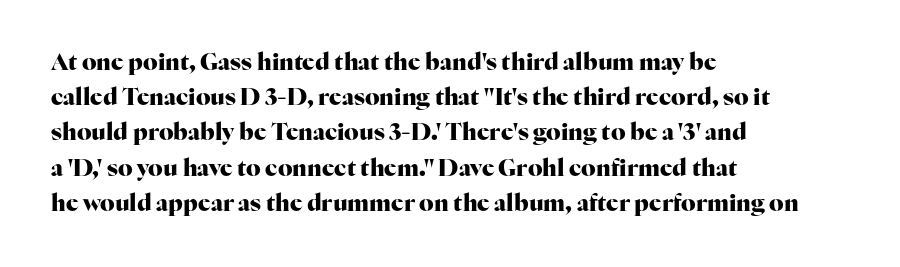
Each new line begins a customary step beneath the previous one. This rendering leaves character spacing at its baseline value. The lettering stays uniformly vertical, giving the passage a roman look. This rendering features lettering with no underline. A student would call this left alignment; a typographer would say flush left, rag right. Is the type bold? Yes — the strokes are clearly thick and heavy.
